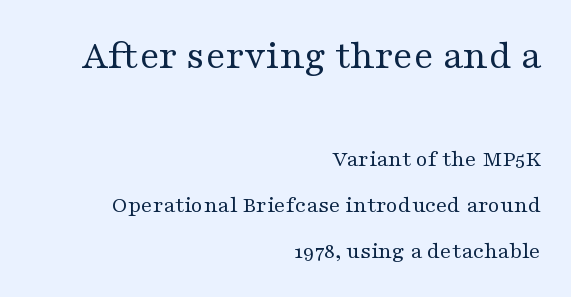
Q: Is the text bold? A: No.
Q: Is the text italic (slanted)? A: No, it is upright.
Q: Is the typeface a serif or a sans-serif typeface? A: Serif.
Q: Is the text underlined? A: No.
Q: How is the paragraph aligned? A: Right-aligned.
Q: Is the spacing between letters normal or unusually wide? A: Normal.
Q: Is the spacing between lines tight, normal or loose? A: Loose.
Q: Which block of text is set in a larger size, the first (top) or the second (bottom)? A: The first (top) one.
Q: Width (condensed, normal, or wide)? A: Wide.
Q: Stroke contrast? A: Medium.
Q: x-height? A: Medium.
Q: Monospaced? A: No.
